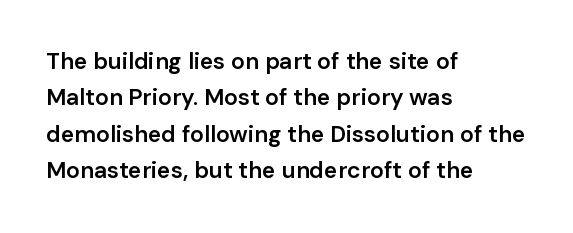
{"italic": "no", "bold": "semi", "underline": "no", "align": "left", "line_spacing": "normal", "line_spacing_ratio": 1.58, "letter_spacing": "normal", "letter_spacing_em": 0.0, "glyph_px": 23}
